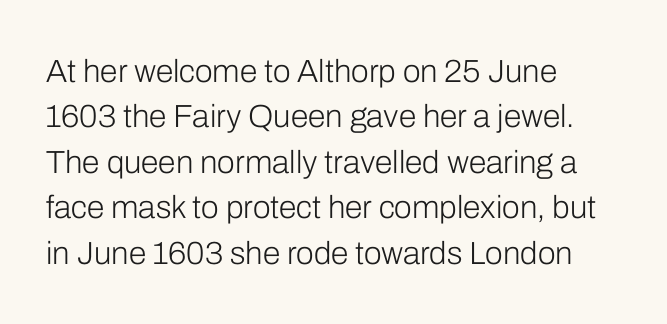
{"serif": "no", "italic": "no", "bold": "no", "weight": "light", "width": "normal", "stroke_contrast": "low", "x_height": "medium", "monospaced": "no", "underline": "no", "align": "left", "line_spacing": "normal", "line_spacing_ratio": 1.42, "letter_spacing": "normal", "letter_spacing_em": 0.0, "glyph_px": 32}
